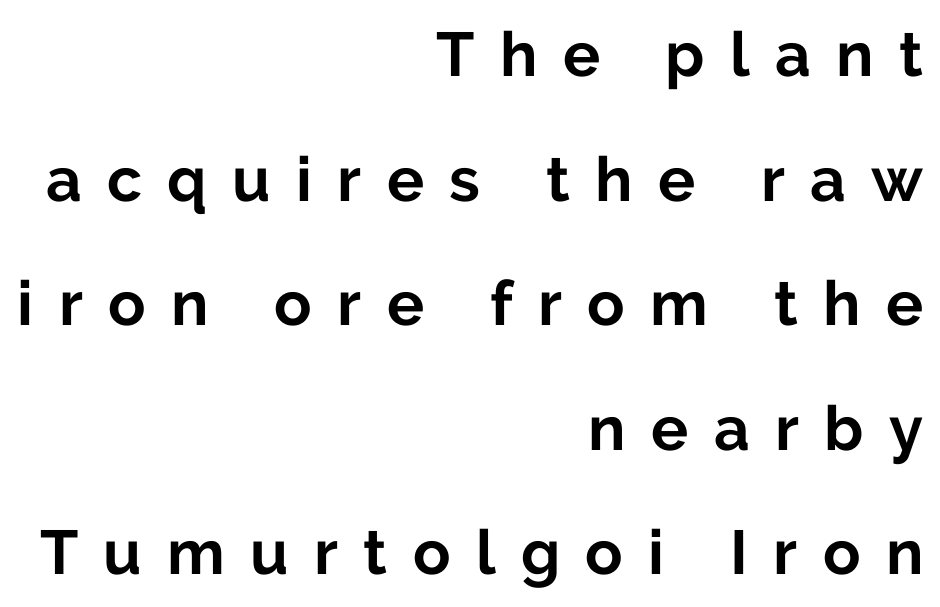
Q: Is the text bold? A: Yes.
Q: Is the text italic (slanted)? A: No, it is upright.
Q: Is the typeface a serif or a sans-serif typeface? A: Sans-serif.
Q: Is the text underlined? A: No.
Q: How is the paragraph aligned? A: Right-aligned.
Q: Is the spacing between letters normal or unusually wide? A: Unusually wide.
Q: Is the spacing between lines tight, normal or loose? A: Loose.
Q: Width (condensed, normal, or wide)? A: Normal.
Q: Stroke contrast? A: Low.
Q: x-height? A: Medium.
Q: Monospaced? A: No.
